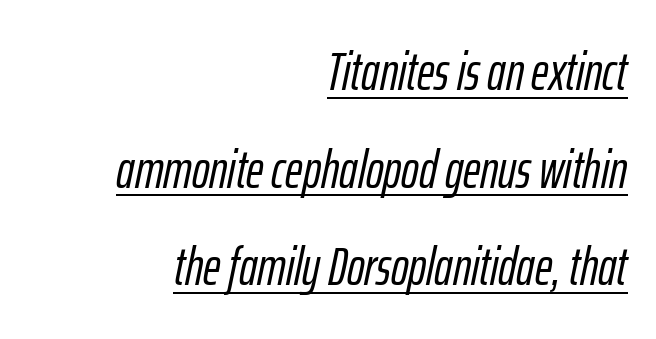
{"italic": "yes", "lean": "right", "slant_degrees": 12, "width": "condensed", "stroke_contrast": "low", "x_height": "medium", "monospaced": "no", "underline": "yes", "align": "right", "line_spacing_ratio": 1.84, "letter_spacing": "normal", "letter_spacing_em": 0.0, "glyph_px": 53}
